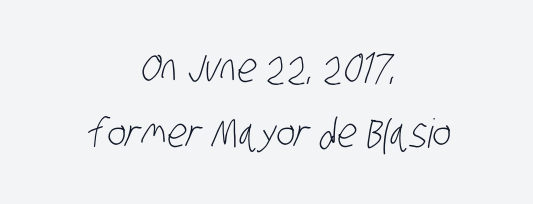
The image shows 40 px light, condensed sans-serif type; set centered, normal line spacing (1.63x), normal letter spacing, not underlined; low stroke contrast and a large x-height.
